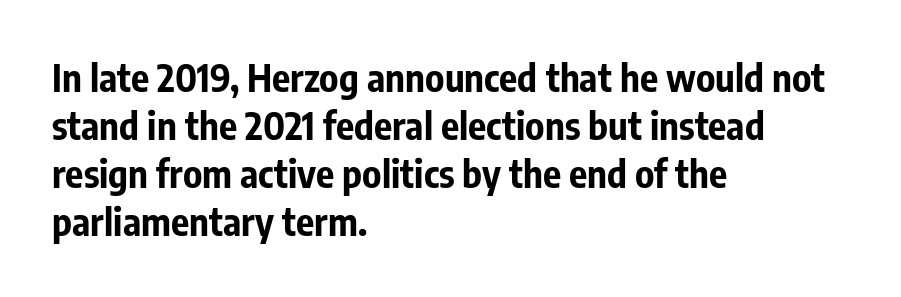
Character widths vary here, with narrow letters taking less room than wide ones. Only glyphs here, with clear space below each row. Chunky letters — that's bold for sure. The typography opts for an upright posture over an oblique one. Check where the strokes stop: nothing finishes them off — pure sans. Evenly set lines give the paragraph a standard silhouette.
